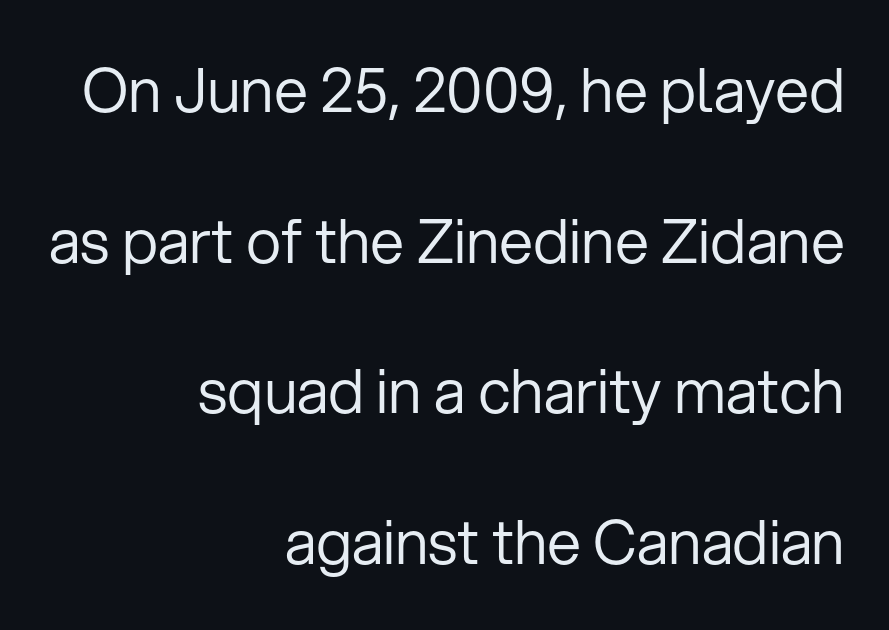
{"serif": "no", "italic": "no", "bold": "no", "weight": "regular", "width": "normal", "stroke_contrast": "low", "x_height": "medium", "monospaced": "no", "underline": "no", "align": "right", "line_spacing": "loose", "line_spacing_ratio": 2.47, "letter_spacing": "normal", "letter_spacing_em": 0.0, "glyph_px": 61}
